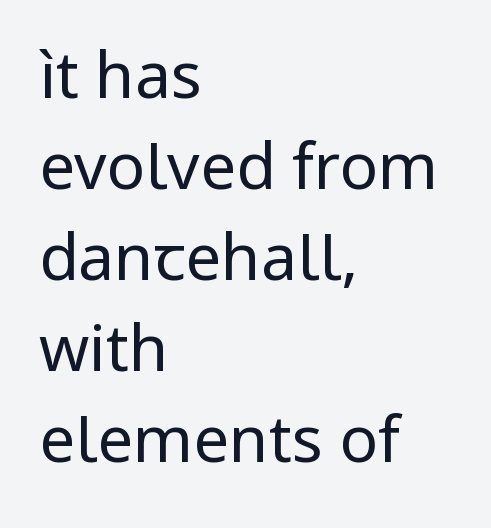
Q: Is the text bold? A: No.
Q: Is the text italic (slanted)? A: No, it is upright.
Q: Is the typeface a serif or a sans-serif typeface? A: Sans-serif.
Q: Is the text underlined? A: No.
Q: How is the paragraph aligned? A: Left-aligned.
Q: Is the spacing between letters normal or unusually wide? A: Normal.
Q: Is the spacing between lines tight, normal or loose? A: Normal.
Q: Width (condensed, normal, or wide)? A: Normal.
Q: Stroke contrast? A: Low.
Q: x-height? A: Medium.
Q: Monospaced? A: No.
